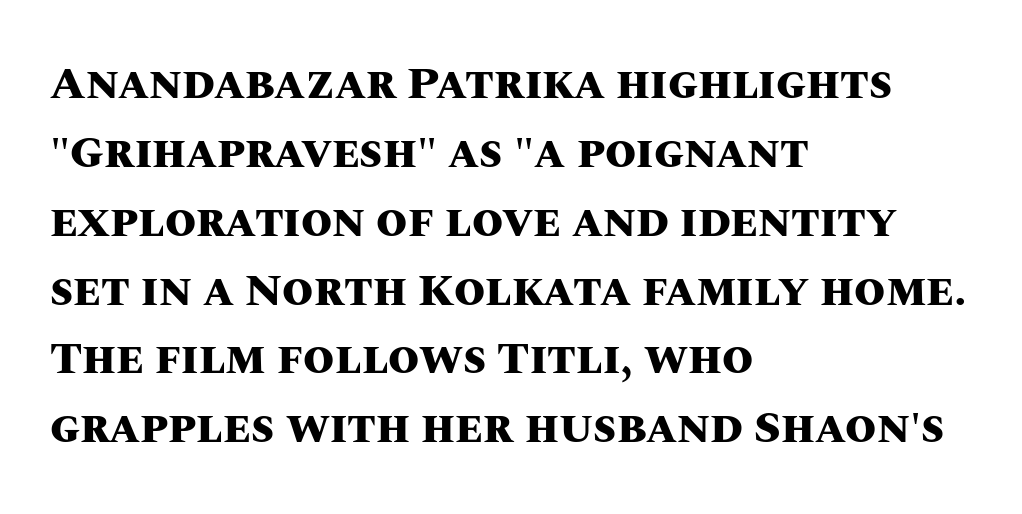
{"italic": "no", "bold": "yes", "weight": "heavy", "width": "normal", "stroke_contrast": "medium", "x_height": "large", "monospaced": "no", "underline": "no", "align": "left", "line_spacing": "normal", "line_spacing_ratio": 1.53, "letter_spacing": "normal", "letter_spacing_em": 0.0, "glyph_px": 45}
